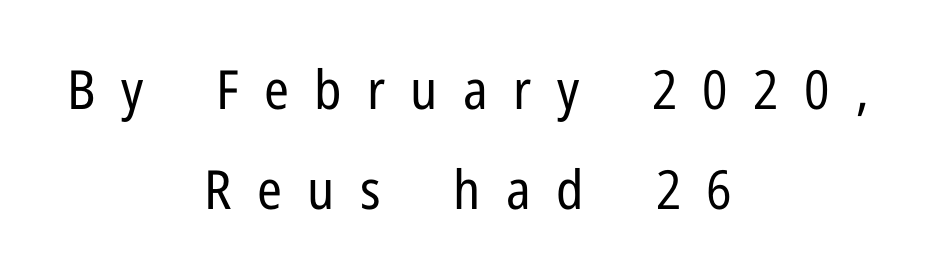
{"serif": "no", "italic": "no", "bold": "no", "weight": "regular", "width": "condensed", "stroke_contrast": "low", "x_height": "medium", "monospaced": "no", "underline": "no", "align": "center", "line_spacing_ratio": 1.85, "letter_spacing": "wide", "letter_spacing_em": 0.47, "glyph_px": 54}
